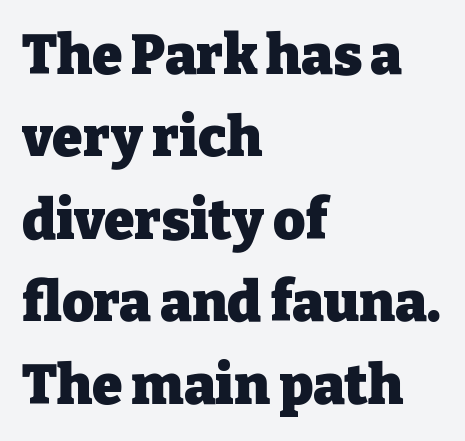
Proportional: the letters do not fall into vertical columns. One-word summary of the alignment: left. Underline: absent. Compared with an ordinary text face, these strokes are far heavier — a full bold. Compared with typical paragraphs, the rows here are spaced about the same. Unlike italic type, these characters show no tilt at all.
